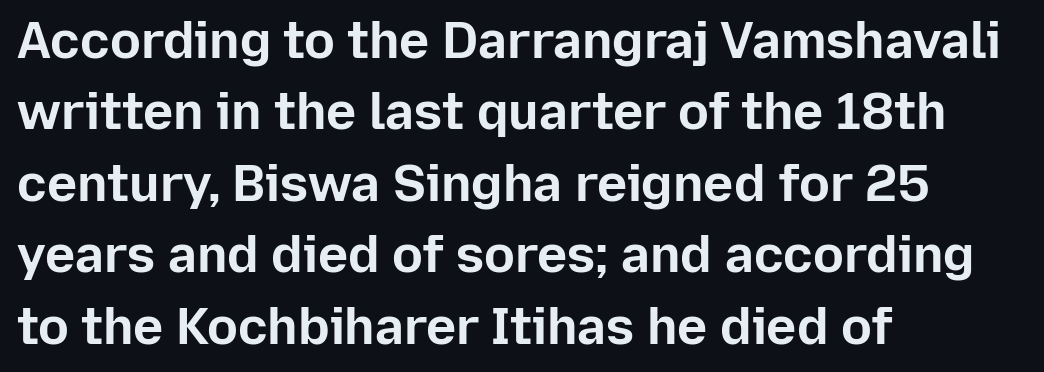
The image shows 51 px bold sans-serif type, upright; set left-aligned, normal line spacing (1.4x), normal letter spacing, not underlined; low stroke contrast and a medium x-height.
